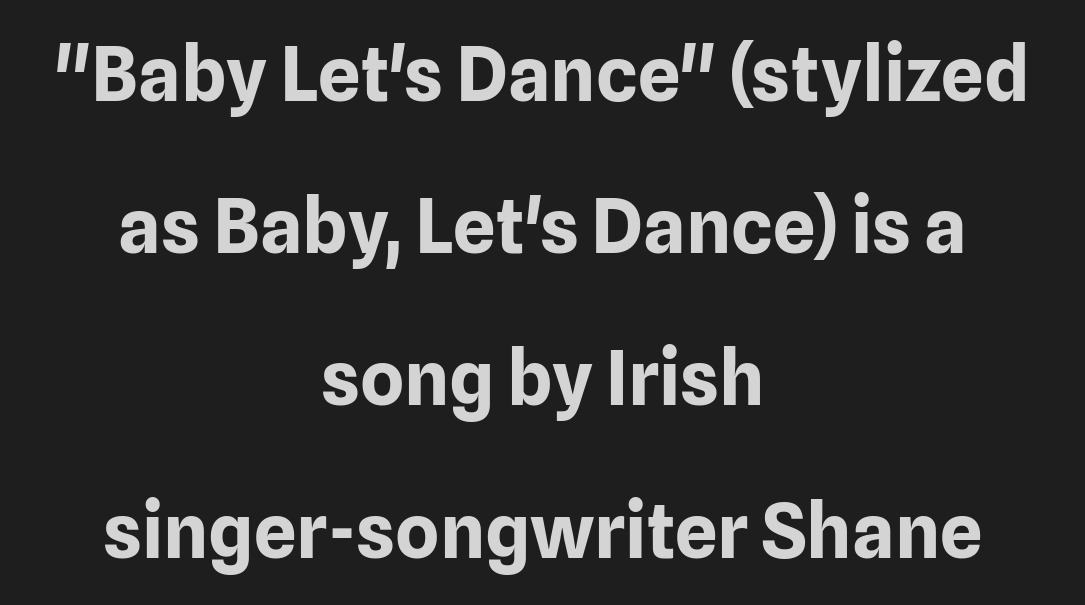
{"serif": "no", "italic": "no", "bold": "yes", "weight": "bold", "width": "normal", "stroke_contrast": "low", "x_height": "medium", "monospaced": "no", "underline": "no", "align": "center", "line_spacing": "loose", "line_spacing_ratio": 2.03, "letter_spacing": "normal", "letter_spacing_em": 0.0, "glyph_px": 75}
